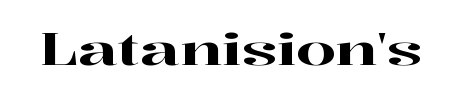
Q: Is the text italic (slanted)? A: No, it is upright.
Q: Is the typeface a serif or a sans-serif typeface? A: Serif.
Q: Is the text underlined? A: No.
Q: Is the spacing between letters normal or unusually wide? A: Normal.
Q: Width (condensed, normal, or wide)? A: Wide.
Q: Stroke contrast? A: High.
Q: x-height? A: Medium.
Q: Monospaced? A: No.
